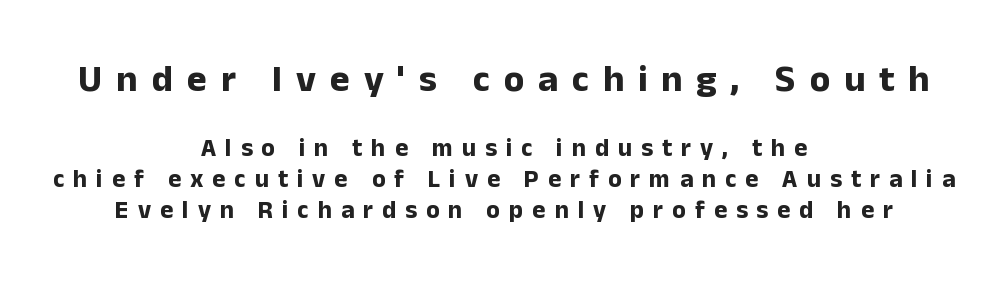
The image shows 38 px bold sans-serif type, upright; set centered, line spacing 1.24x, unusually wide letter spacing (+0.36 em), not underlined; the first (top) block is 1.52x larger; low stroke contrast and a medium x-height.
